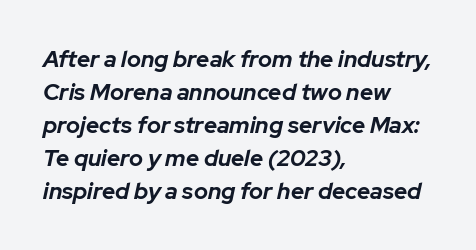
Q: Is the text bold? A: Yes.
Q: Is the text italic (slanted)? A: Yes, it leans right by about 12 degrees.
Q: Is the text underlined? A: No.
Q: How is the paragraph aligned? A: Left-aligned.
Q: Is the spacing between letters normal or unusually wide? A: Normal.
Q: Is the spacing between lines tight, normal or loose? A: Normal.
